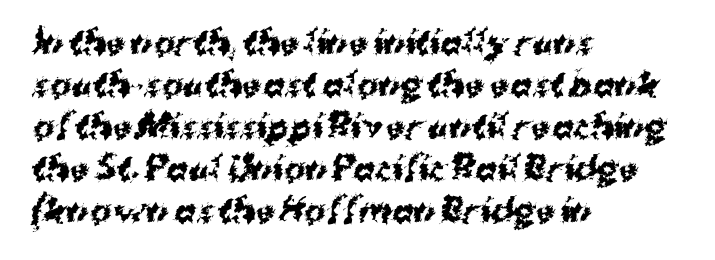
The image shows 32 px bold sans-serif type; set left-aligned, normal line spacing (1.31x), normal letter spacing, not underlined; medium stroke contrast and a medium x-height.
